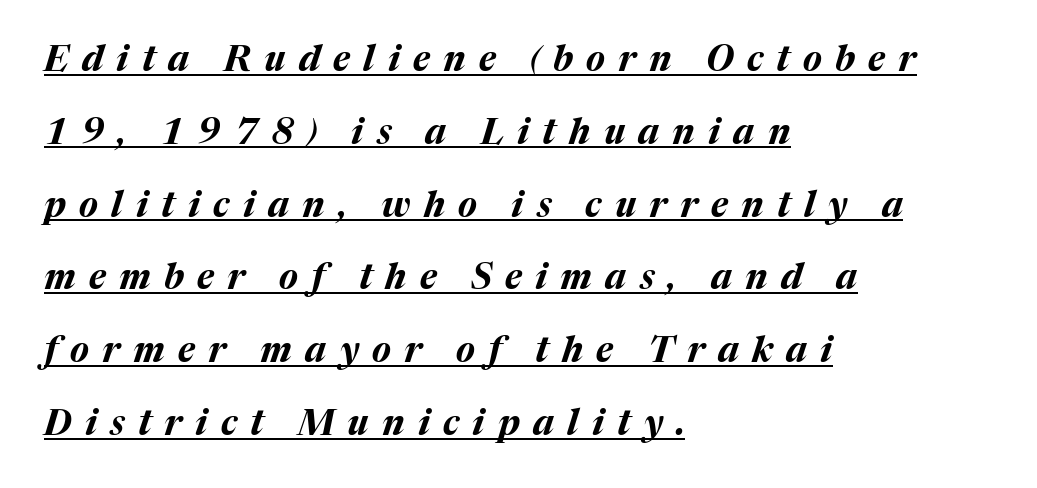
Q: Is the text bold? A: Yes.
Q: Is the text italic (slanted)? A: Yes, it leans right by about 17 degrees.
Q: Is the text underlined? A: Yes.
Q: How is the paragraph aligned? A: Left-aligned.
Q: Is the spacing between letters normal or unusually wide? A: Unusually wide.
Q: Is the spacing between lines tight, normal or loose? A: Loose.
Q: Width (condensed, normal, or wide)? A: Normal.
Q: Stroke contrast? A: Medium.
Q: x-height? A: Medium.
Q: Monospaced? A: No.
